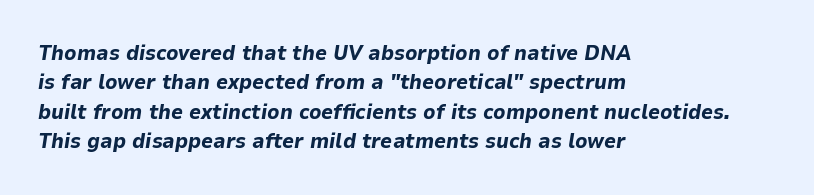
The image shows 21 px bold type, italic (leaning right); set left-aligned, normal line spacing (1.4x), normal letter spacing, not underlined.
